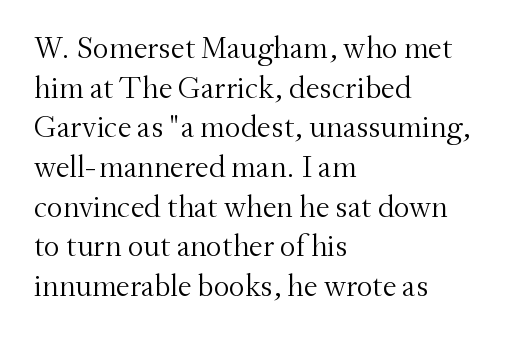
Q: Is the text bold? A: No.
Q: Is the text italic (slanted)? A: No, it is upright.
Q: Is the typeface a serif or a sans-serif typeface? A: Serif.
Q: Is the text underlined? A: No.
Q: How is the paragraph aligned? A: Left-aligned.
Q: Is the spacing between letters normal or unusually wide? A: Normal.
Q: Is the spacing between lines tight, normal or loose? A: Normal.
Q: Width (condensed, normal, or wide)? A: Normal.
Q: Stroke contrast? A: Medium.
Q: x-height? A: Small.
Q: Monospaced? A: No.
